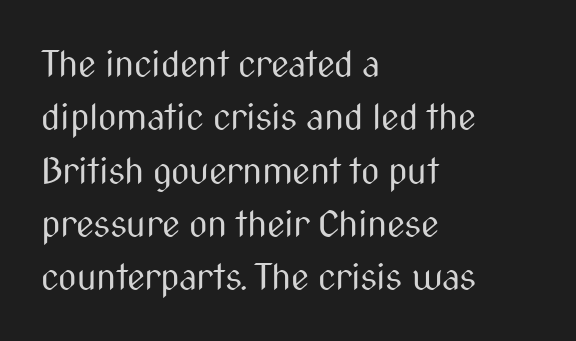
{"serif": "no", "italic": "no", "bold": "no", "weight": "regular", "width": "condensed", "stroke_contrast": "medium", "x_height": "medium", "monospaced": "no", "underline": "no", "align": "left", "line_spacing": "normal", "line_spacing_ratio": 1.48, "letter_spacing": "normal", "letter_spacing_em": 0.0, "glyph_px": 36}
